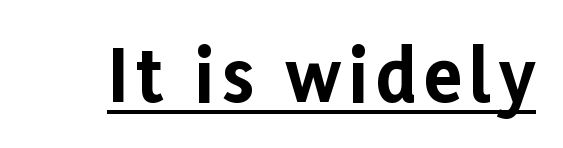
The image shows 69 px bold sans-serif type, upright; set underlined; low stroke contrast and a medium x-height.
